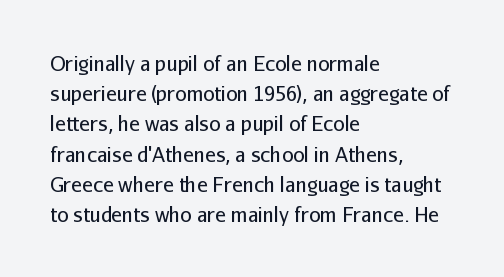
The image shows 20 px text type, upright; set left-aligned, normal line spacing (1.51x), normal letter spacing, not underlined.
